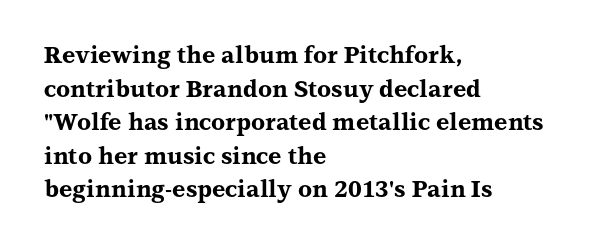
{"italic": "no", "bold": "yes", "underline": "no", "align": "left", "line_spacing": "normal", "line_spacing_ratio": 1.46, "letter_spacing": "normal", "letter_spacing_em": 0.0, "glyph_px": 23}
